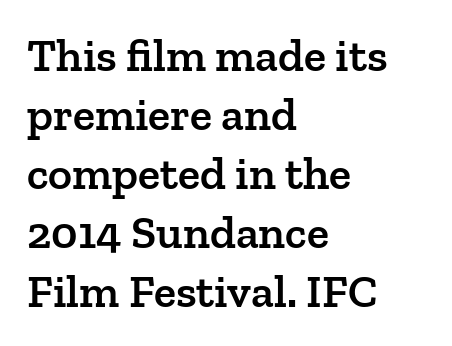
Leading matches the norm, producing a regular column. Short and long lines alike share a common starting point at left. Glyph-to-glyph distance matches everyday printed text. Ordinary non-slanted type is in use. Compared with an ordinary text face, these strokes are moderately heavier — a semibold. This sample uses a serif face.
